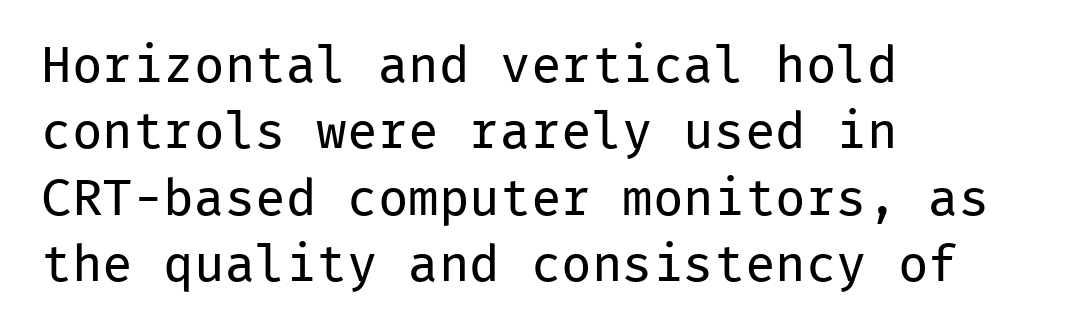
Examine the stroke ends and you'll find no serifs. Looks like terminal output: every glyph gets an equal slot. Bare-footed words on every line. Line beginnings align vertically; line endings do not. These lines sit exactly where default settings would place them.
